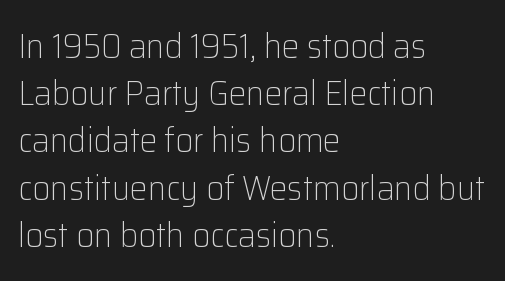
This sample uses an upright cut, with every glyph sitting square on the baseline. Think of a printed novel: that variable character pitch is what you see here. In CSS terms this would be text-align: left. Vertical stems look standard width or narrower in stroke. Observe the absence of serifs on each vertical stroke in this sample. Quick note: underline off.
